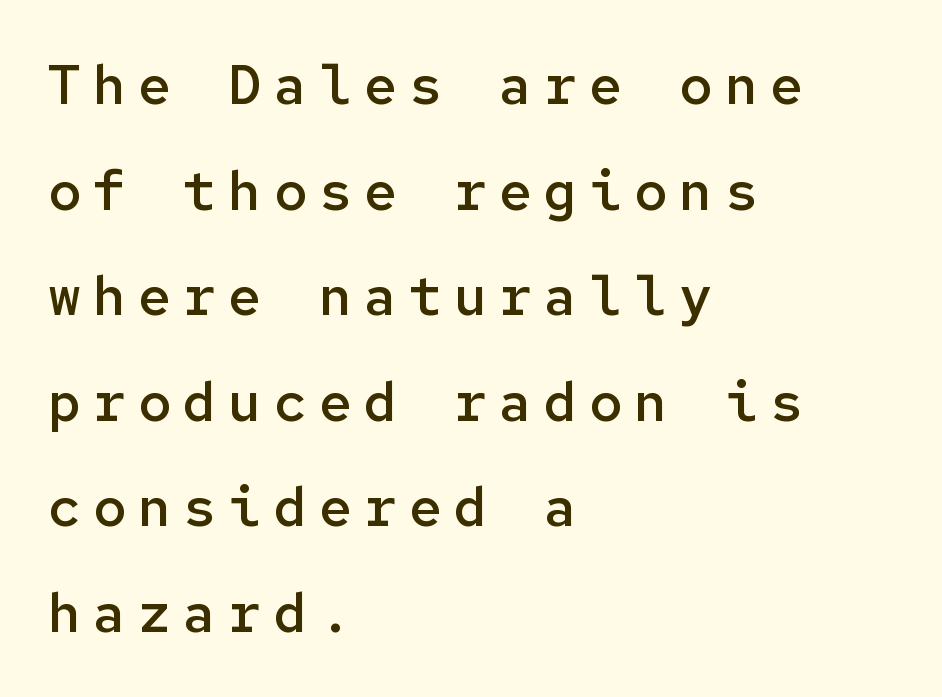
The image shows 55 px semibold sans-serif type, upright, monospaced; set left-aligned, loose line spacing (1.92x), unusually wide letter spacing (+0.22 em), not underlined; low stroke contrast and a medium x-height.
